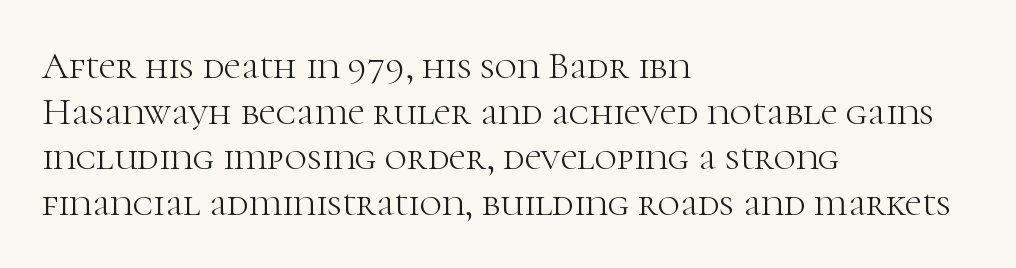
The image shows 38 px light serif type, upright; set left-aligned, line spacing 1.2x, normal letter spacing, not underlined; high stroke contrast and a medium x-height.
